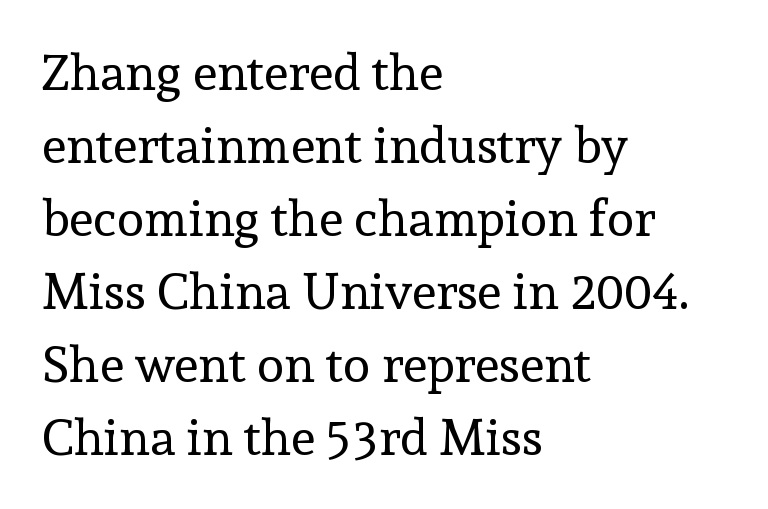
Q: Is the text bold? A: No.
Q: Is the text italic (slanted)? A: No, it is upright.
Q: Is the typeface a serif or a sans-serif typeface? A: Serif.
Q: Is the text underlined? A: No.
Q: How is the paragraph aligned? A: Left-aligned.
Q: Is the spacing between letters normal or unusually wide? A: Normal.
Q: Is the spacing between lines tight, normal or loose? A: Normal.
Q: Width (condensed, normal, or wide)? A: Normal.
Q: x-height? A: Medium.
Q: Monospaced? A: No.
